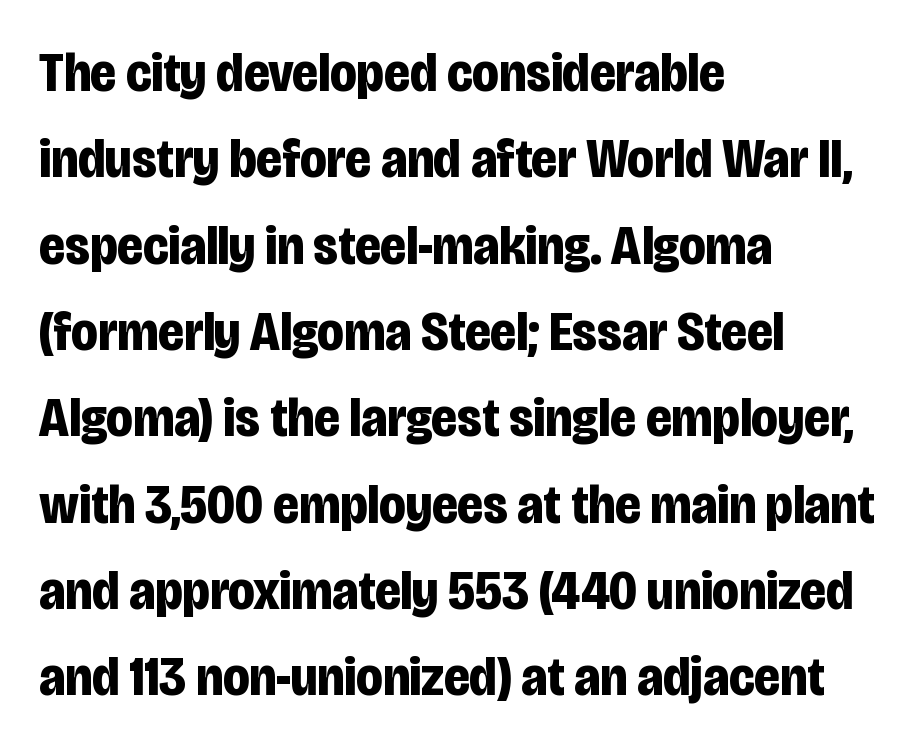
{"serif": "no", "italic": "no", "bold": "yes", "weight": "bold", "width": "condensed", "stroke_contrast": "low", "x_height": "large", "monospaced": "no", "underline": "no", "align": "left", "line_spacing": "normal", "line_spacing_ratio": 1.57, "letter_spacing": "normal", "letter_spacing_em": 0.0, "glyph_px": 55}
